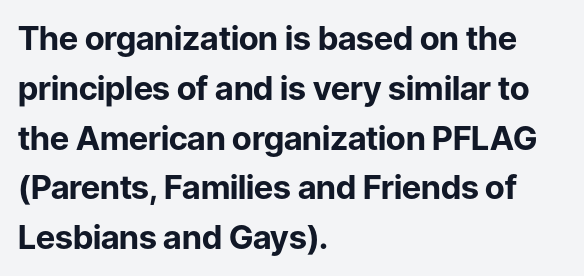
The image shows 33 px bold sans-serif type, upright; set left-aligned, normal line spacing (1.51x), normal letter spacing, not underlined; low stroke contrast and a medium x-height.
